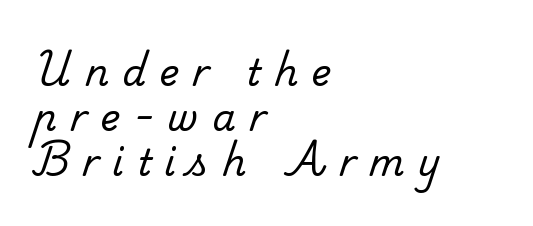
Q: Is the text bold? A: No.
Q: Is the typeface a serif or a sans-serif typeface? A: Serif.
Q: Is the text underlined? A: No.
Q: How is the paragraph aligned? A: Left-aligned.
Q: Is the spacing between letters normal or unusually wide? A: Unusually wide.
Q: Width (condensed, normal, or wide)? A: Normal.
Q: Stroke contrast? A: Low.
Q: x-height? A: Small.
Q: Monospaced? A: No.
